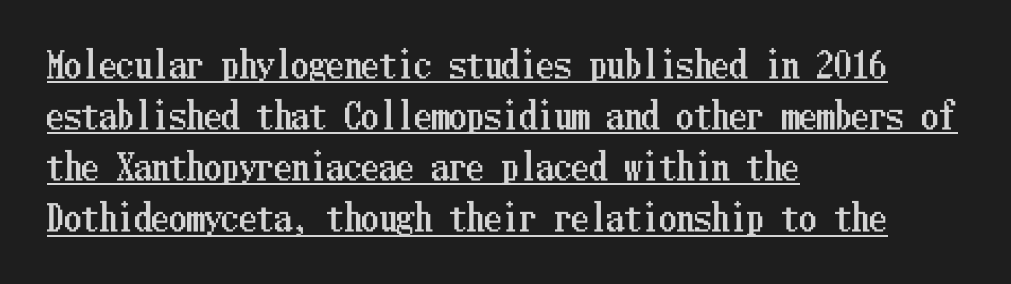
The image shows 35 px condensed type, upright; set left-aligned, normal line spacing (1.46x), normal letter spacing, underlined; low stroke contrast and a medium x-height.
